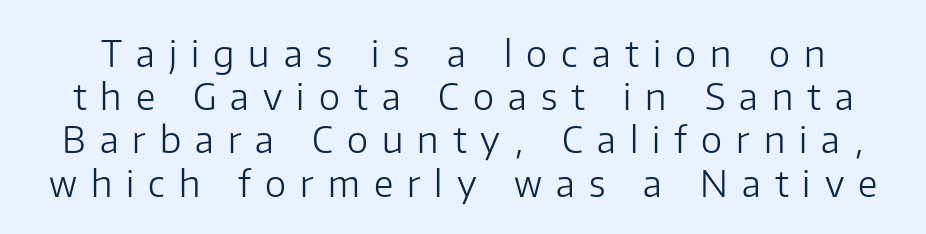
{"serif": "no", "italic": "no", "bold": "no", "weight": "light", "width": "normal", "stroke_contrast": "low", "x_height": "medium", "monospaced": "no", "underline": "no", "line_spacing_ratio": 1.2, "letter_spacing": "wide", "letter_spacing_em": 0.39, "glyph_px": 36}
